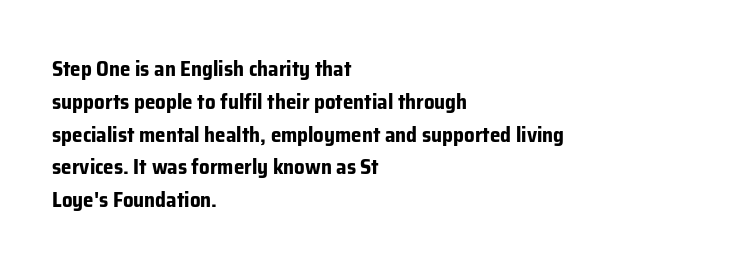
{"italic": "no", "bold": "yes", "underline": "no", "align": "left", "line_spacing": "normal", "line_spacing_ratio": 1.56, "letter_spacing": "normal", "letter_spacing_em": 0.0, "glyph_px": 21}
